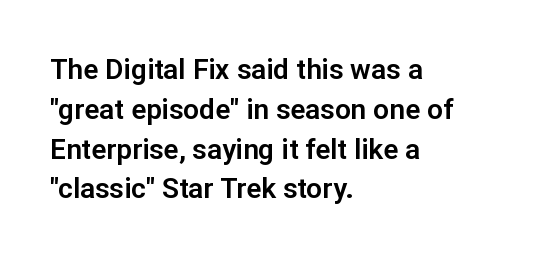
These lines were composed using upright roman letters. What stands out about the letter spacing? Nothing — it is the standard amount. A bare baseline throughout the passage. Are there feet on the stems? There aren't — it's a sans.
